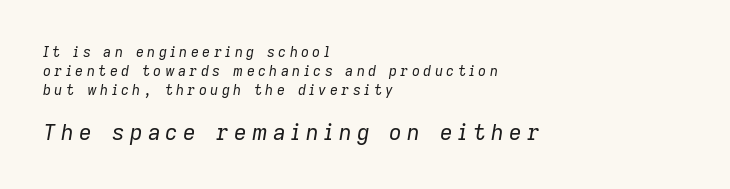
One glance says typical: line gaps are just what's usual. Characters follow at a spacing far wider than the type designer built in. The compositor pushed each line to the left boundary. Has an underline been added? It has not.
